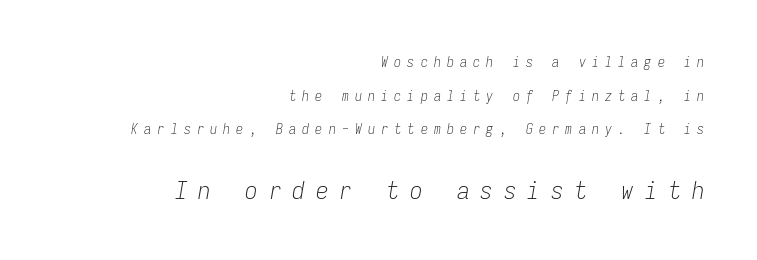
Q: Is the text bold? A: No.
Q: Is the text italic (slanted)? A: Yes, it leans right by about 9 degrees.
Q: Is the text underlined? A: No.
Q: How is the paragraph aligned? A: Right-aligned.
Q: Is the spacing between letters normal or unusually wide? A: Unusually wide.
Q: Is the spacing between lines tight, normal or loose? A: Loose.
Q: Which block of text is set in a larger size, the first (top) or the second (bottom)? A: The second (bottom) one.
